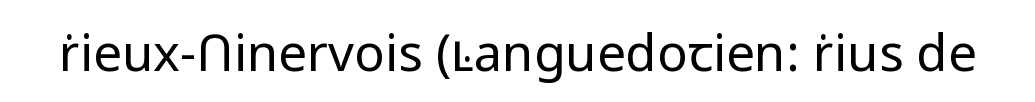
Q: Is the text bold? A: No.
Q: Is the text italic (slanted)? A: No, it is upright.
Q: Is the typeface a serif or a sans-serif typeface? A: Sans-serif.
Q: Is the text underlined? A: No.
Q: Is the spacing between letters normal or unusually wide? A: Normal.
Q: Width (condensed, normal, or wide)? A: Normal.
Q: Stroke contrast? A: Low.
Q: x-height? A: Medium.
Q: Monospaced? A: No.
